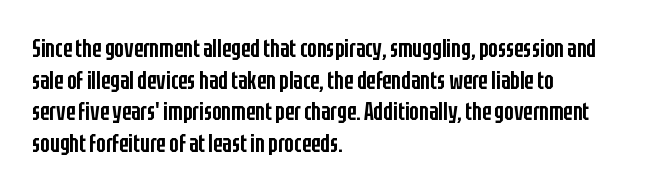
A semibold gives these letters moderate extra thickness, short of bold. The vertical gap from one line to the next is medium. The axis of the letterforms is exactly vertical. A typesetter would call this zero additional tracking. Plain, unruled lines of type. Leftover space on each line is placed entirely after the last word.
